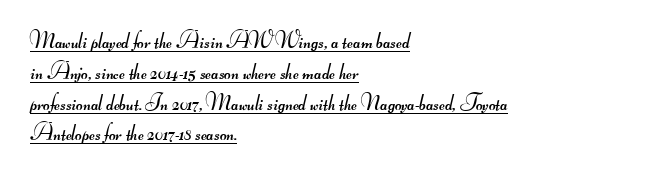
Q: Is the text bold? A: No.
Q: Is the text underlined? A: Yes.
Q: How is the paragraph aligned? A: Left-aligned.
Q: Is the spacing between letters normal or unusually wide? A: Normal.
Q: Is the spacing between lines tight, normal or loose? A: Normal.
